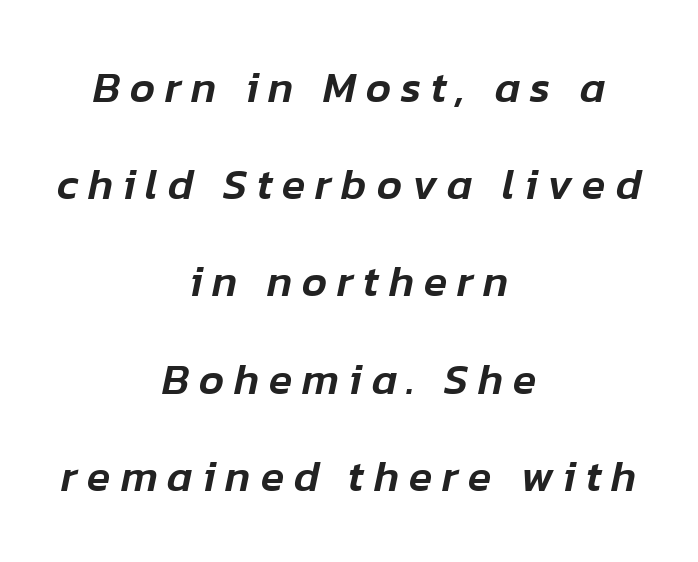
{"italic": "yes", "lean": "right", "slant_degrees": 12, "width": "normal", "stroke_contrast": "low", "x_height": "medium", "monospaced": "no", "underline": "no", "align": "center", "line_spacing": "loose", "line_spacing_ratio": 2.26, "letter_spacing": "wide", "letter_spacing_em": 0.23, "glyph_px": 43}
